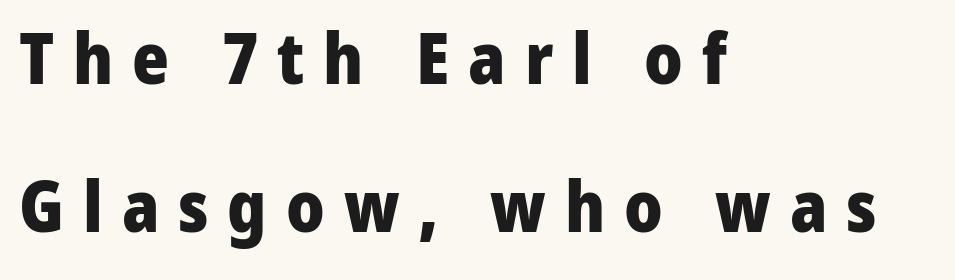
Q: Is the text bold? A: Yes.
Q: Is the text italic (slanted)? A: No, it is upright.
Q: Is the typeface a serif or a sans-serif typeface? A: Sans-serif.
Q: Is the text underlined? A: No.
Q: How is the paragraph aligned? A: Left-aligned.
Q: Is the spacing between letters normal or unusually wide? A: Unusually wide.
Q: Is the spacing between lines tight, normal or loose? A: Loose.
Q: Width (condensed, normal, or wide)? A: Normal.
Q: Stroke contrast? A: Low.
Q: x-height? A: Medium.
Q: Monospaced? A: No.
